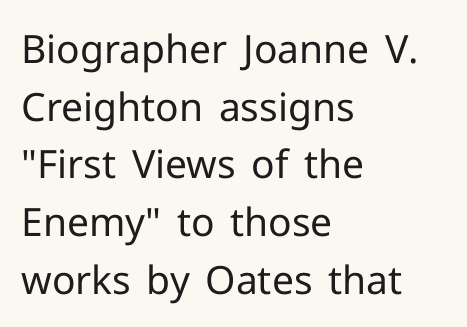
Q: Is the text bold? A: No.
Q: Is the text italic (slanted)? A: No, it is upright.
Q: Is the typeface a serif or a sans-serif typeface? A: Sans-serif.
Q: Is the text underlined? A: No.
Q: How is the paragraph aligned? A: Left-aligned.
Q: Is the spacing between letters normal or unusually wide? A: Normal.
Q: Is the spacing between lines tight, normal or loose? A: Normal.
Q: Width (condensed, normal, or wide)? A: Normal.
Q: Stroke contrast? A: Low.
Q: x-height? A: Medium.
Q: Monospaced? A: No.
